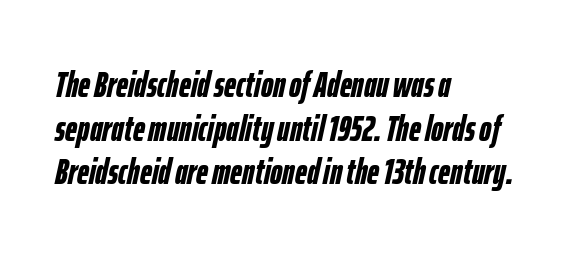
Q: Is the text bold? A: Yes.
Q: Is the text italic (slanted)? A: Yes, it leans right by about 12 degrees.
Q: Is the text underlined? A: No.
Q: How is the paragraph aligned? A: Left-aligned.
Q: Is the spacing between letters normal or unusually wide? A: Normal.
Q: Width (condensed, normal, or wide)? A: Condensed.
Q: Stroke contrast? A: Low.
Q: x-height? A: Medium.
Q: Monospaced? A: No.
